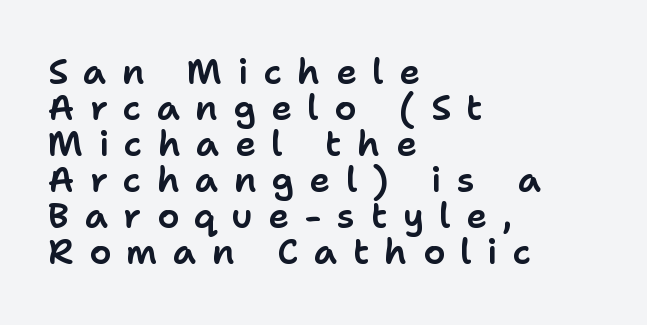
You could not count columns in this text — the font is proportionally spaced. The letters stand upright; this is a roman face. Has an underline been added? It has not. Note: no serifs on the glyphs. Characters follow at a spacing far wider than the type designer built in.
